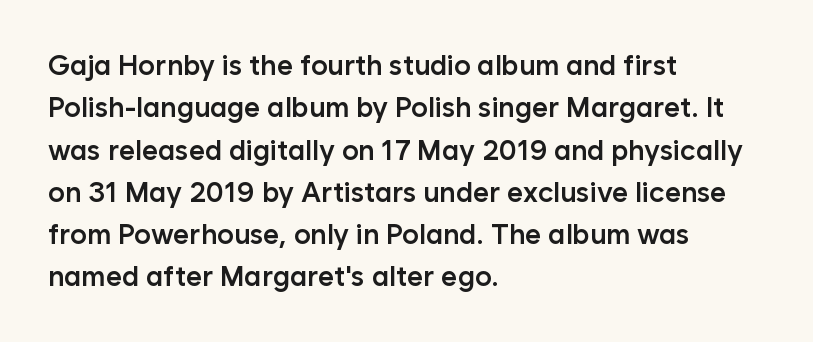
{"serif": "no", "italic": "no", "bold": "semi", "weight": "semibold", "width": "normal", "stroke_contrast": "low", "x_height": "medium", "monospaced": "no", "underline": "no", "align": "left", "line_spacing": "normal", "line_spacing_ratio": 1.51, "letter_spacing": "normal", "letter_spacing_em": 0.0, "glyph_px": 28}
